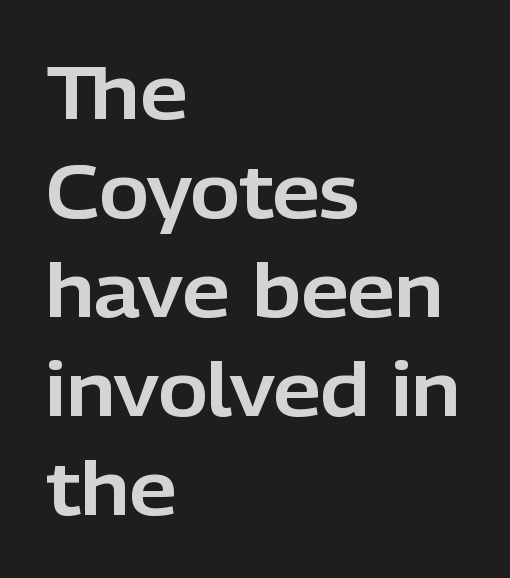
The tracking reads as untouched default to a designer's eye. Nope, no serifs anywhere on these letters. Layout note: lines flush left. Note the varied advance widths — an 'i' is clearly narrower than an 'm'. Unlike italic type, these characters show no tilt at all. The foot of each line stays bare and open.
